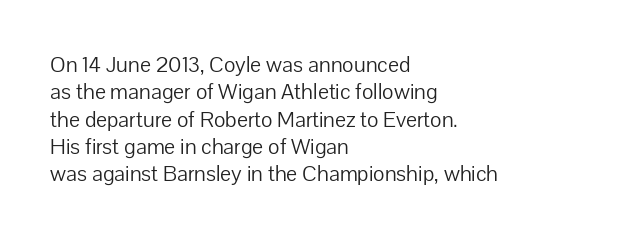
Q: Is the text bold? A: No.
Q: Is the text italic (slanted)? A: No, it is upright.
Q: Is the text underlined? A: No.
Q: How is the paragraph aligned? A: Left-aligned.
Q: Is the spacing between letters normal or unusually wide? A: Normal.
